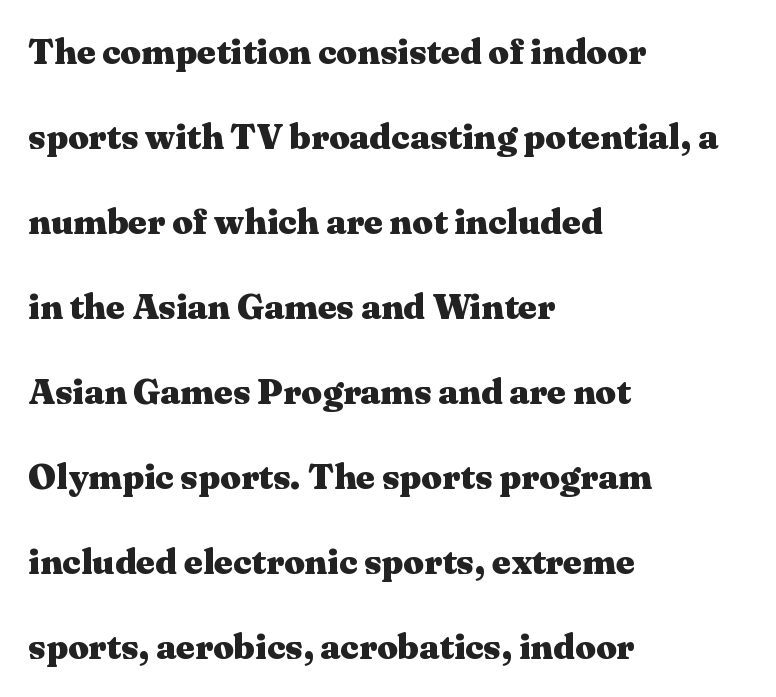
{"serif": "yes", "italic": "no", "bold": "yes", "weight": "heavy", "width": "wide", "stroke_contrast": "medium", "x_height": "medium", "monospaced": "no", "underline": "no", "align": "left", "line_spacing": "loose", "line_spacing_ratio": 2.36, "letter_spacing": "normal", "letter_spacing_em": 0.0, "glyph_px": 36}
